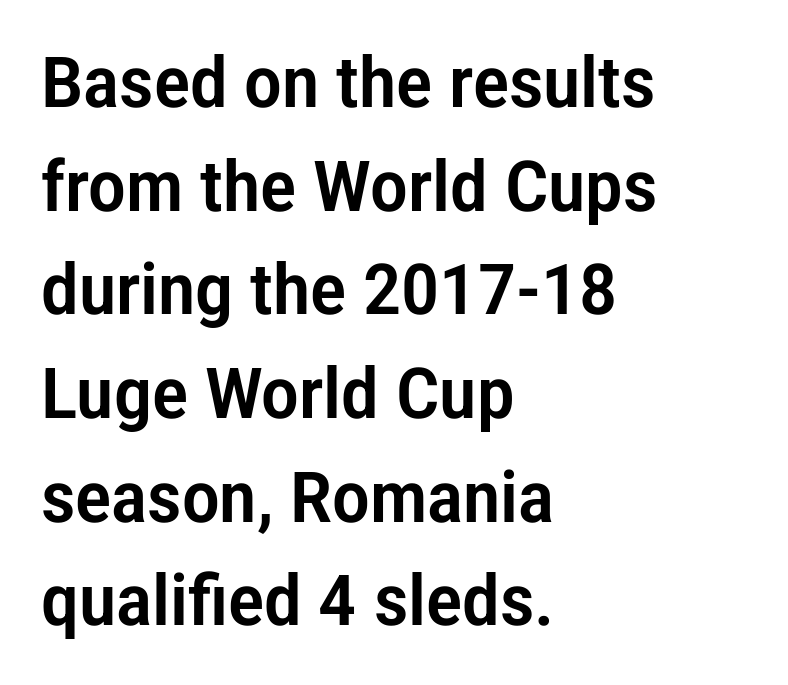
{"serif": "no", "italic": "no", "width": "condensed", "stroke_contrast": "low", "x_height": "medium", "monospaced": "no", "underline": "no", "align": "left", "line_spacing": "normal", "line_spacing_ratio": 1.46, "letter_spacing": "normal", "letter_spacing_em": 0.0, "glyph_px": 71}
